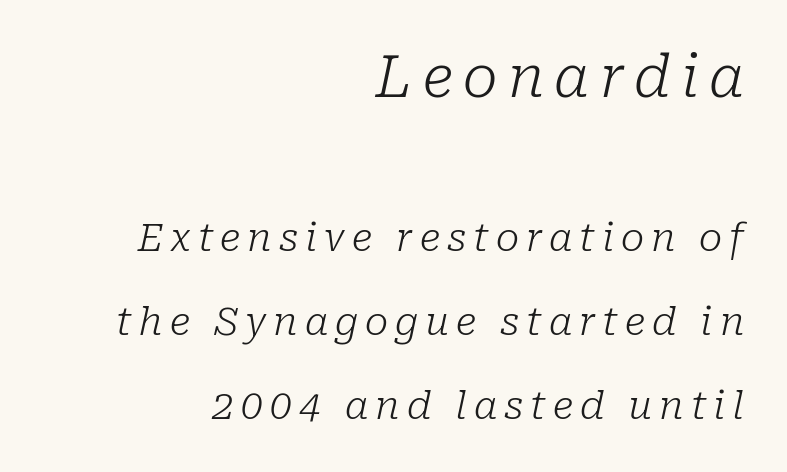
The typesetting does not lean heavy: it is not bold. Proportional: the letters do not fall into vertical columns. You could fit nearly another row in the gap between these rows. The designer went with a serif here, giving each stem small feet. The axis of the letterforms is tilted away from vertical. The first block has been scaled up relative to the second.
